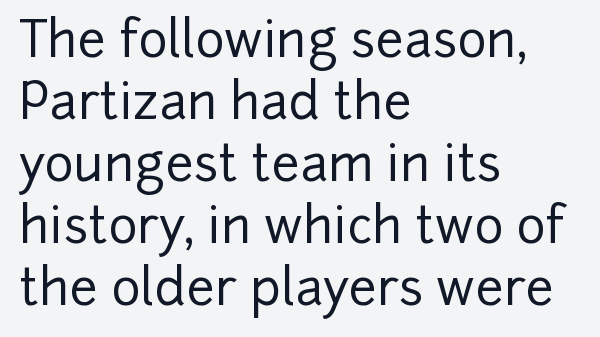
Q: Is the text italic (slanted)? A: No, it is upright.
Q: Is the typeface a serif or a sans-serif typeface? A: Sans-serif.
Q: Is the text underlined? A: No.
Q: How is the paragraph aligned? A: Left-aligned.
Q: Is the spacing between letters normal or unusually wide? A: Normal.
Q: Width (condensed, normal, or wide)? A: Normal.
Q: Stroke contrast? A: Low.
Q: x-height? A: Medium.
Q: Monospaced? A: No.
